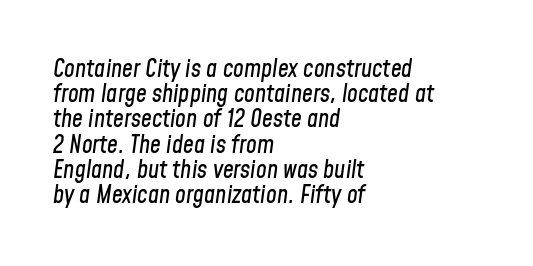
{"italic": "yes", "lean": "right", "slant_degrees": 8, "underline": "no", "align": "left", "line_spacing": "tight", "line_spacing_ratio": 1.05, "letter_spacing": "normal", "letter_spacing_em": 0.0, "glyph_px": 24}
